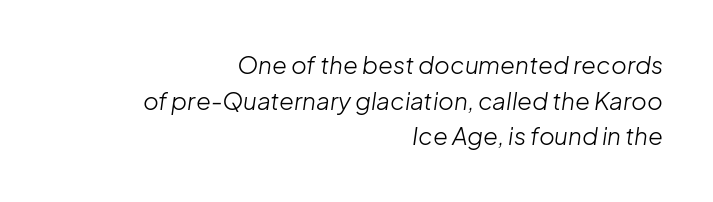
The lines sit at an ordinary, default distance from one another. Inter-character spacing is left at the font's built-in metrics. These lines stack with their right ends in a neat column. No heavy texture on the line: the type isn't bold. Nobody drew a line under any word here. An italicized treatment has been applied to the whole sample.
